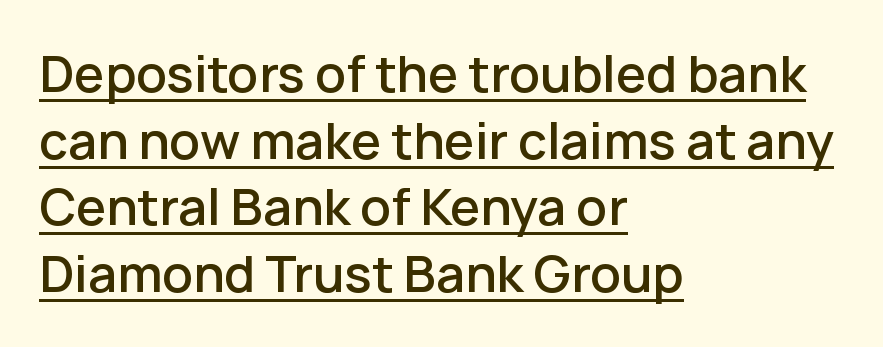
Examine the stroke ends and you'll find no serifs. These words are printed semibold, heavier than regular yet not bold. The setting favours the left margin, as ordinary paragraphs usually do. These lines sit exactly where default settings would place them.
